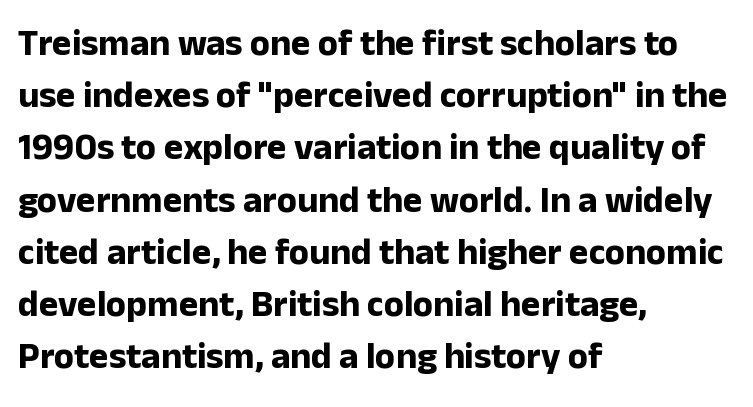
The image shows 37 px bold sans-serif type, upright; set left-aligned, normal line spacing (1.41x), normal letter spacing, not underlined; low stroke contrast and a medium x-height.
